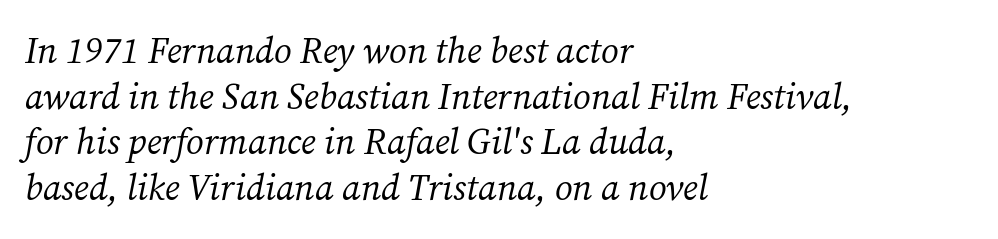
Quick note: italic. Underlining? Definitely not there. This block has exactly the height ordinary leading produces. Regarding serifs, this sample has them. Is the block centered? No — it sits flush against the left margin. Is the type heavy? It reads as light-to-regular instead.
